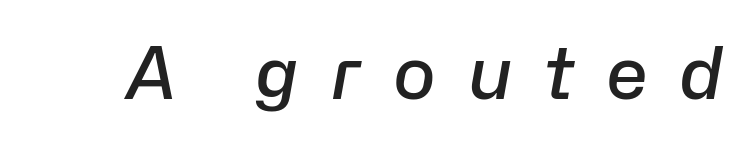
The rendering inserts visible extra space after every character. Weight: semibold (demi). No word sits above an underline. Looking at the ascenders, they clearly lean. Note the varied advance widths — an 'i' is clearly narrower than an 'm'.
